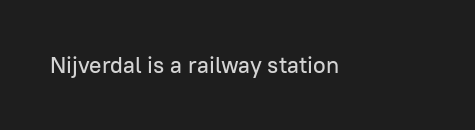
The image shows 23 px text type, upright; set normal letter spacing, not underlined.
